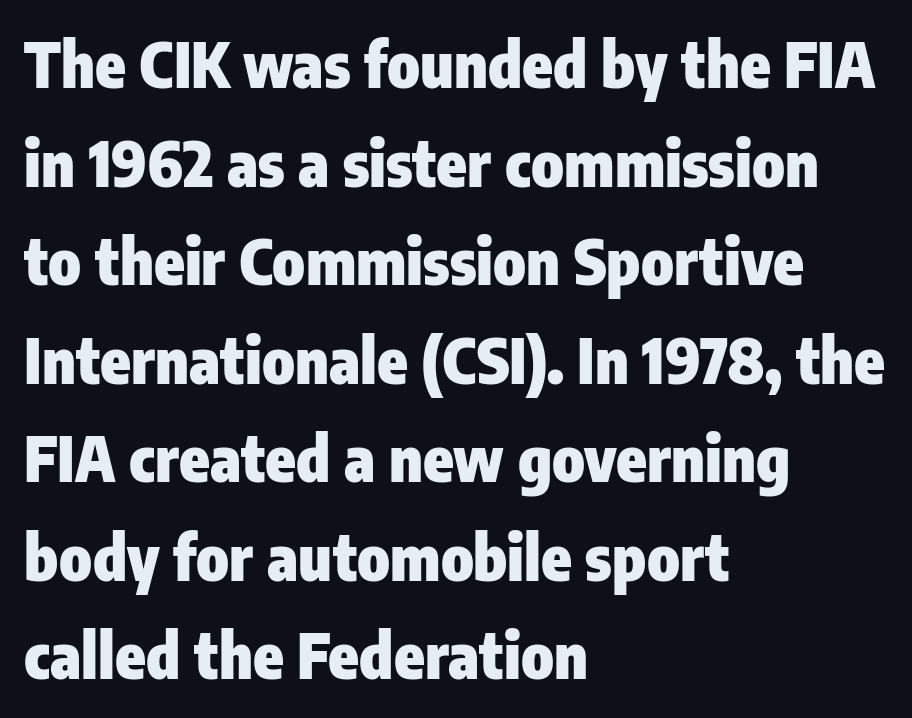
{"serif": "no", "italic": "no", "bold": "yes", "weight": "heavy", "width": "condensed", "stroke_contrast": "low", "x_height": "medium", "monospaced": "no", "underline": "no", "align": "left", "line_spacing": "normal", "line_spacing_ratio": 1.59, "letter_spacing": "normal", "letter_spacing_em": 0.0, "glyph_px": 62}
